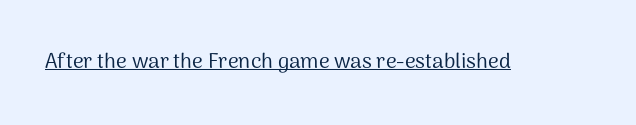
{"italic": "no", "bold": "no", "underline": "yes", "letter_spacing": "normal", "letter_spacing_em": 0.0, "glyph_px": 21}
